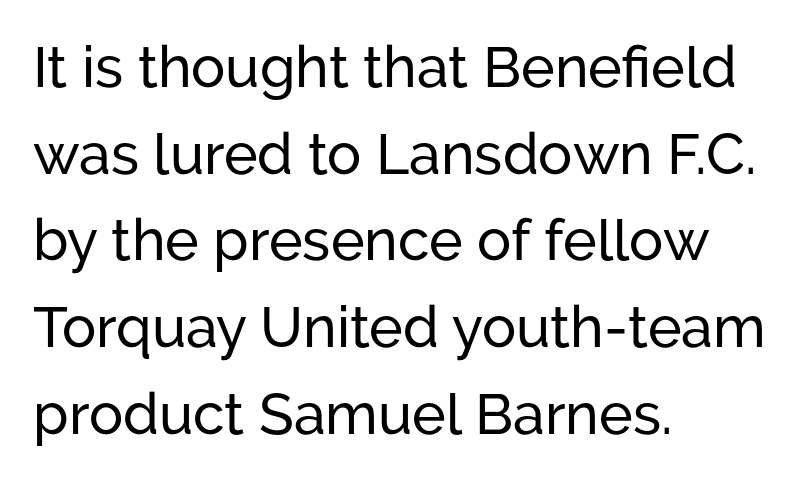
Q: Is the text italic (slanted)? A: No, it is upright.
Q: Is the typeface a serif or a sans-serif typeface? A: Sans-serif.
Q: Is the text underlined? A: No.
Q: How is the paragraph aligned? A: Left-aligned.
Q: Is the spacing between letters normal or unusually wide? A: Normal.
Q: Is the spacing between lines tight, normal or loose? A: Normal.
Q: Width (condensed, normal, or wide)? A: Normal.
Q: Stroke contrast? A: Low.
Q: x-height? A: Medium.
Q: Monospaced? A: No.
